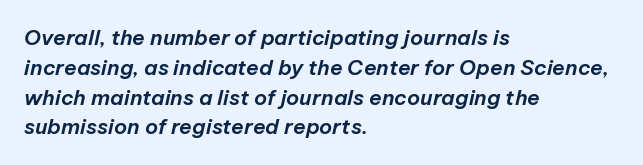
Q: Is the text italic (slanted)? A: Yes, it leans right by about 12 degrees.
Q: Is the text underlined? A: No.
Q: How is the paragraph aligned? A: Left-aligned.
Q: Is the spacing between letters normal or unusually wide? A: Normal.
Q: Is the spacing between lines tight, normal or loose? A: Normal.
